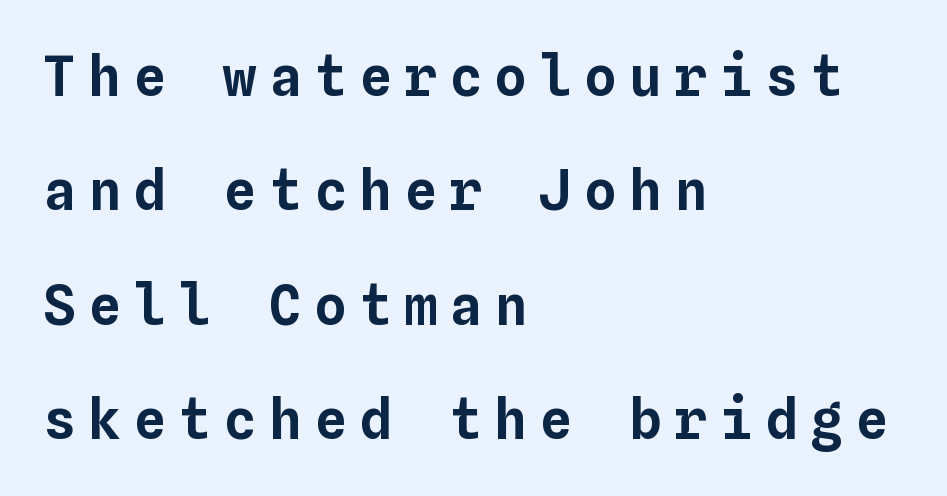
Q: Is the text italic (slanted)? A: No, it is upright.
Q: Is the text underlined? A: No.
Q: How is the paragraph aligned? A: Left-aligned.
Q: Is the spacing between letters normal or unusually wide? A: Unusually wide.
Q: Is the spacing between lines tight, normal or loose? A: Loose.
Q: Width (condensed, normal, or wide)? A: Normal.
Q: Stroke contrast? A: Low.
Q: x-height? A: Medium.
Q: Monospaced? A: Yes.
